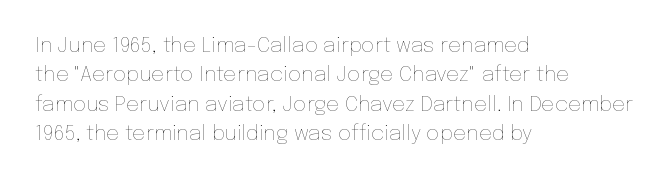
The image shows 21 px text type, upright; set left-aligned, normal line spacing (1.4x), normal letter spacing, not underlined.
